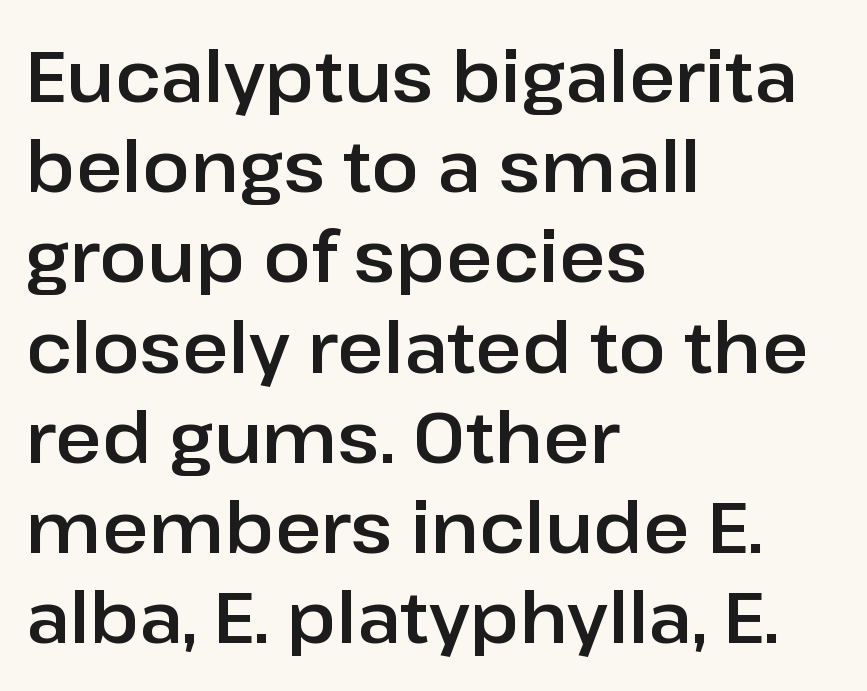
{"serif": "no", "italic": "no", "width": "normal", "stroke_contrast": "low", "x_height": "medium", "monospaced": "no", "underline": "no", "align": "left", "line_spacing": "normal", "line_spacing_ratio": 1.27, "letter_spacing": "normal", "letter_spacing_em": 0.0, "glyph_px": 71}
